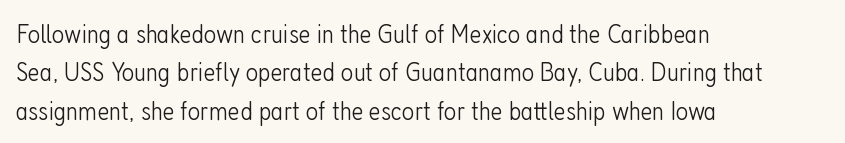
Q: Is the text bold? A: No.
Q: Is the text italic (slanted)? A: No, it is upright.
Q: Is the text underlined? A: No.
Q: How is the paragraph aligned? A: Left-aligned.
Q: Is the spacing between letters normal or unusually wide? A: Normal.
Q: Is the spacing between lines tight, normal or loose? A: Normal.
